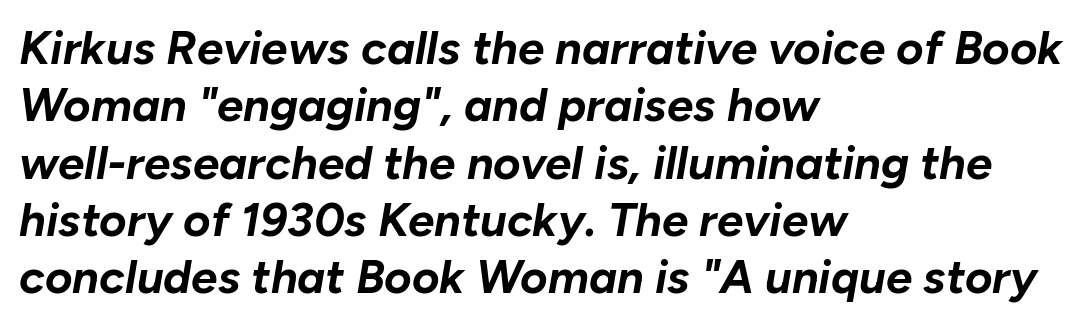
Caption: standard tracking, unaltered. The rendering uses natural spacing where letterforms have individual widths. Left-aligned paragraph, ragged on the right. A dark, heavy texture on the line: the type is bold. The face used here has a pronounced slope to its letters. Anything drawn beneath the words? Only blank space.
